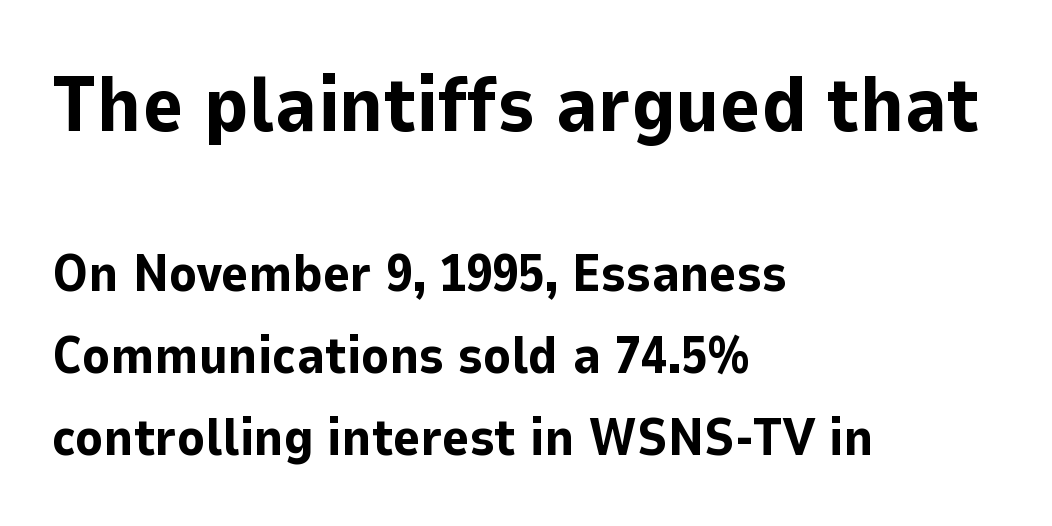
The image shows 78 px bold sans-serif type, upright; set left-aligned, normal line spacing (1.58x), normal letter spacing, not underlined; the first (top) block is 1.5x larger; low stroke contrast and a medium x-height.
